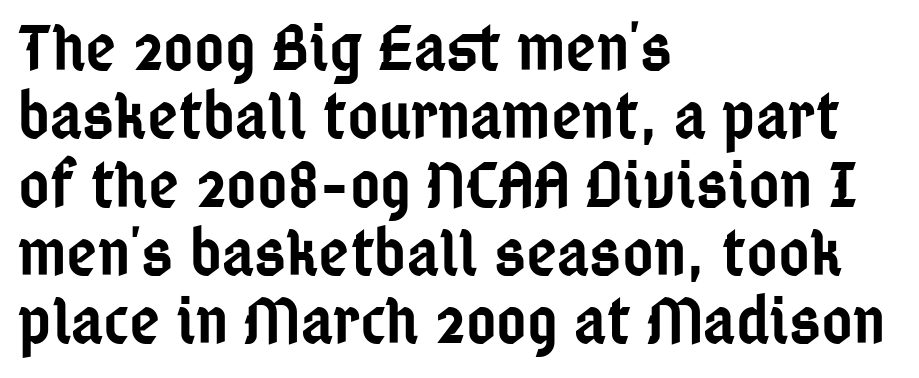
{"serif": "no", "italic": "no", "bold": "semi", "weight": "semibold", "width": "condensed", "stroke_contrast": "low", "x_height": "medium", "monospaced": "no", "underline": "no", "align": "left", "line_spacing": "tight", "line_spacing_ratio": 1.02, "letter_spacing": "normal", "letter_spacing_em": 0.0, "glyph_px": 67}
